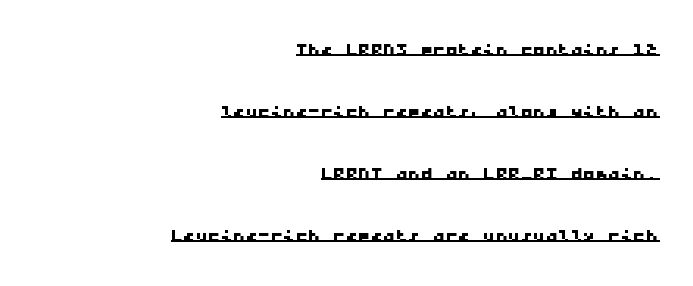
The lines are quadded right. Between one letter and the next there's only the usual sliver of space. Students, observe the line beneath the letters — that is underlining. Reading down the column, the eye jumps a long way to each next line.
